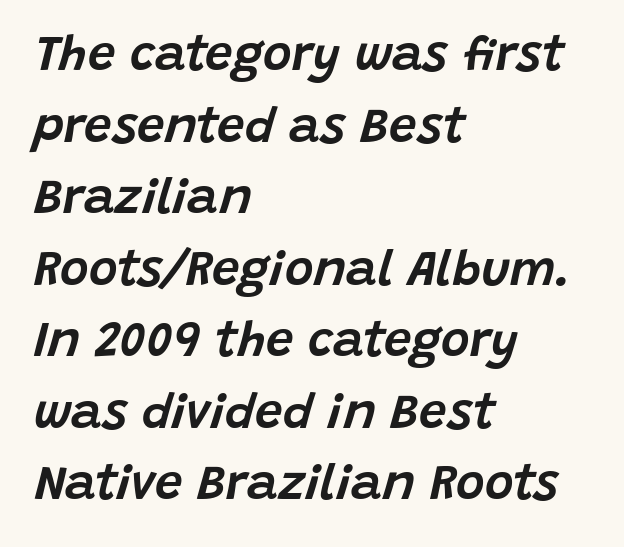
Short and long lines alike share a common starting point at left. Only glyphs here, with clear space below each row. The rendering uses natural spacing where letterforms have individual widths. You could call the tracking neutral — neither tight nor loose. How would I describe the line gaps? Plain and ordinary. An italicized treatment has been applied to the whole sample.
